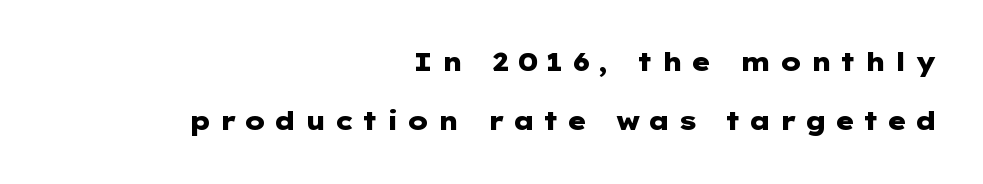
{"italic": "no", "bold": "yes", "underline": "no", "align": "right", "line_spacing": "loose", "line_spacing_ratio": 2.37, "letter_spacing": "wide", "letter_spacing_em": 0.31, "glyph_px": 25}
